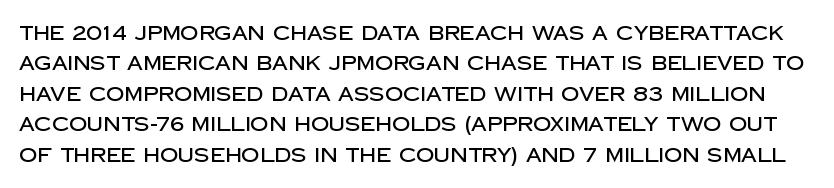
The image shows 20 px text type, upright; set normal line spacing (1.52x), normal letter spacing, not underlined.
